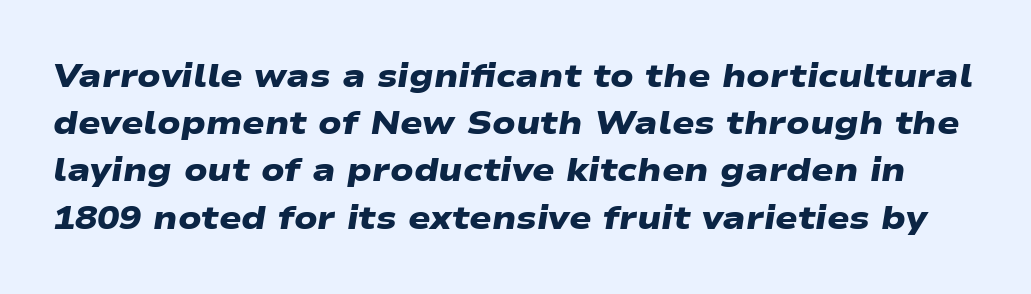
The image shows 33 px heavy, wide sans-serif type; set normal line spacing (1.43x), normal letter spacing, not underlined; low stroke contrast and a medium x-height.
